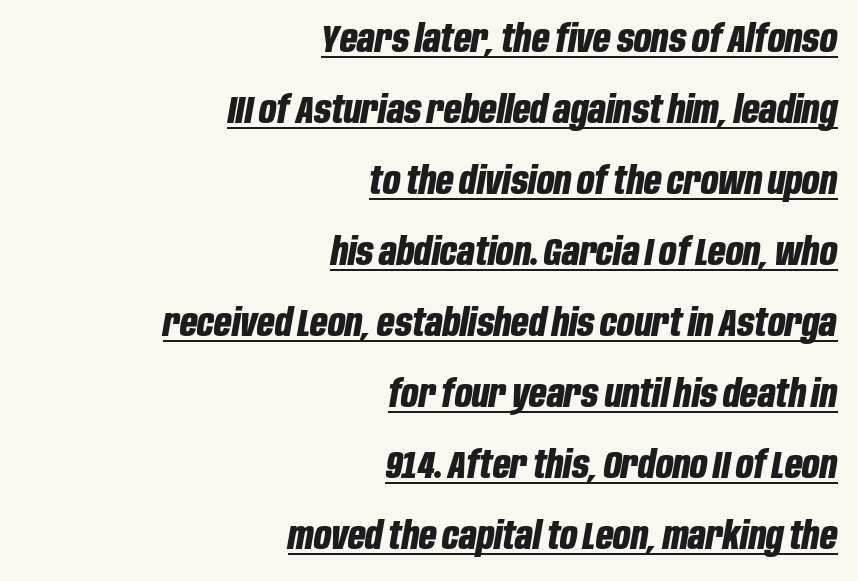
The words here are underlined. Typographic density is high because the face is bold. Typeset ragged left — the right edge is the straight one. There is no visible air inserted between adjacent glyphs. Varying glyph widths throughout — classic text-font behaviour. Every character sits at an angle, as italics do.
